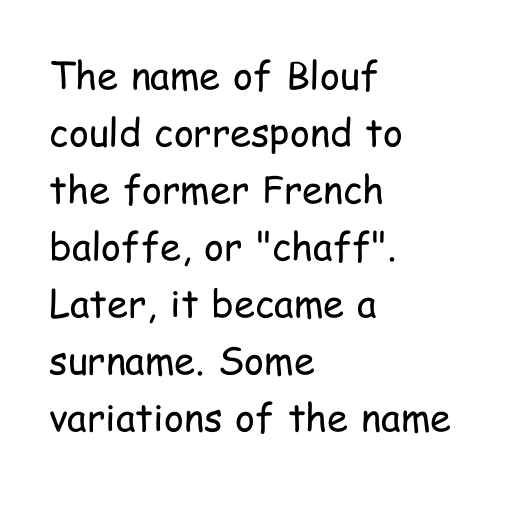
The image shows 38 px regular-weight, condensed sans-serif type, upright; set left-aligned, normal line spacing (1.5x), normal letter spacing, not underlined; low stroke contrast and a medium x-height.
